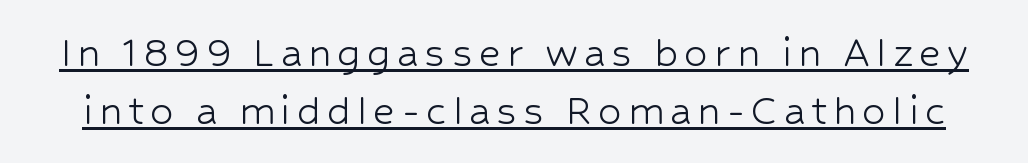
The image shows 47 px light sans-serif type, upright; set line spacing 1.23x, underlined; low stroke contrast and a medium x-height.
